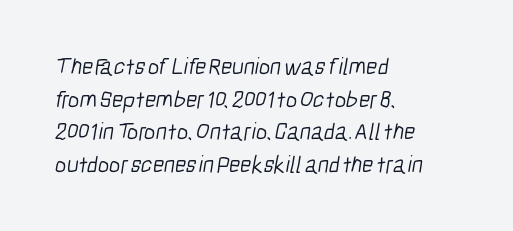
{"bold": "no", "underline": "no", "align": "left", "line_spacing": "normal", "line_spacing_ratio": 1.36, "letter_spacing": "normal", "letter_spacing_em": 0.0, "glyph_px": 24}
